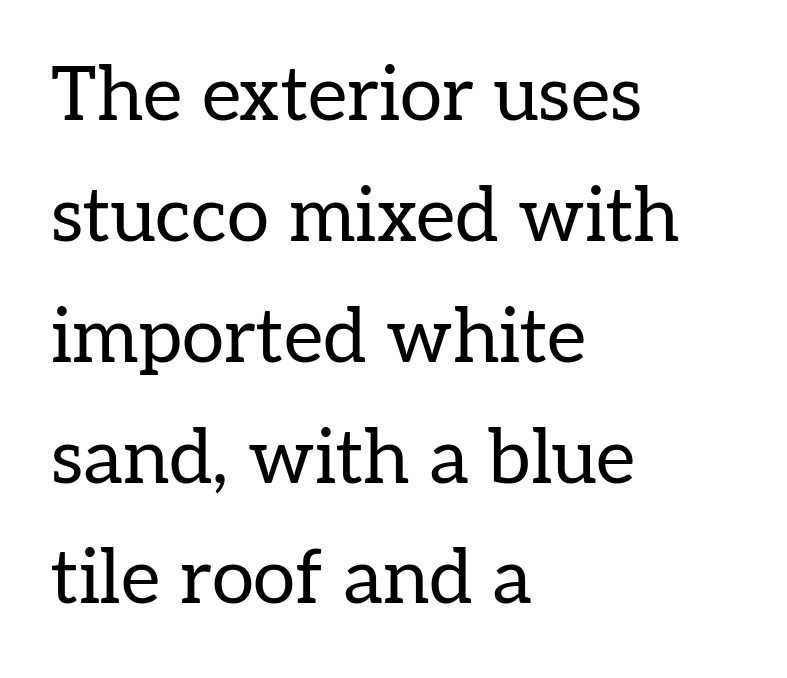
The image shows 76 px regular-weight serif type, upright; set left-aligned, normal line spacing (1.59x), normal letter spacing, not underlined; low stroke contrast and a medium x-height.
